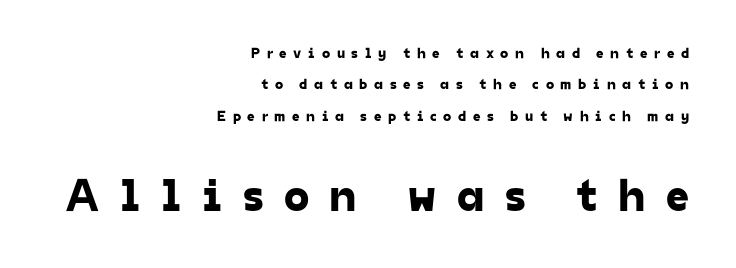
Q: Is the typeface a serif or a sans-serif typeface? A: Sans-serif.
Q: Is the text underlined? A: No.
Q: How is the paragraph aligned? A: Right-aligned.
Q: Is the spacing between letters normal or unusually wide? A: Unusually wide.
Q: Is the spacing between lines tight, normal or loose? A: Loose.
Q: Which block of text is set in a larger size, the first (top) or the second (bottom)? A: The second (bottom) one.
Q: Width (condensed, normal, or wide)? A: Normal.
Q: Stroke contrast? A: Low.
Q: x-height? A: Medium.
Q: Monospaced? A: No.
